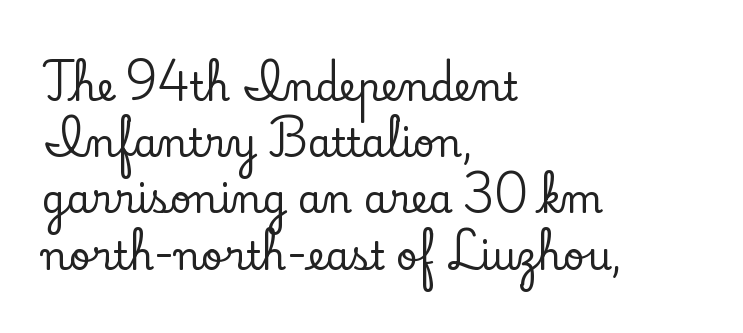
The image shows 38 px serif type, upright; set left-aligned, normal line spacing (1.48x), normal letter spacing, not underlined; low stroke contrast and a small x-height.
